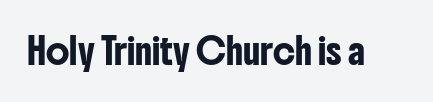
If you drew a line through each stem, it would be perfectly vertical. Characters follow at the spacing the type designer built in. The words here are not underlined.
